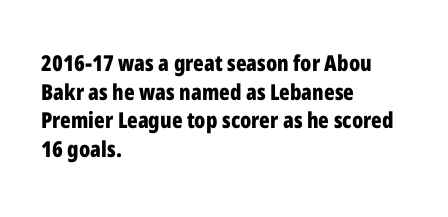
{"italic": "no", "bold": "yes", "underline": "no", "align": "left", "line_spacing": "normal", "line_spacing_ratio": 1.3, "letter_spacing": "normal", "letter_spacing_em": 0.0, "glyph_px": 22}
